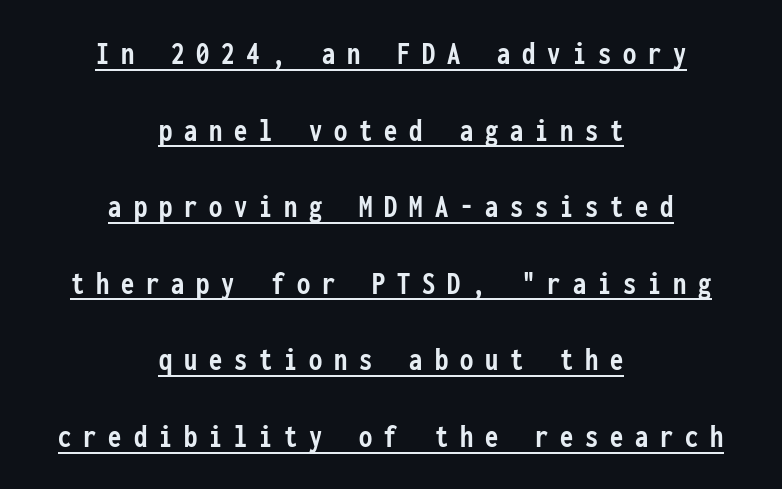
{"serif": "no", "italic": "no", "bold": "yes", "weight": "semibold", "width": "condensed", "stroke_contrast": "low", "x_height": "medium", "monospaced": "yes", "underline": "yes", "align": "center", "line_spacing": "loose", "line_spacing_ratio": 2.32, "letter_spacing": "wide", "letter_spacing_em": 0.36, "glyph_px": 33}
